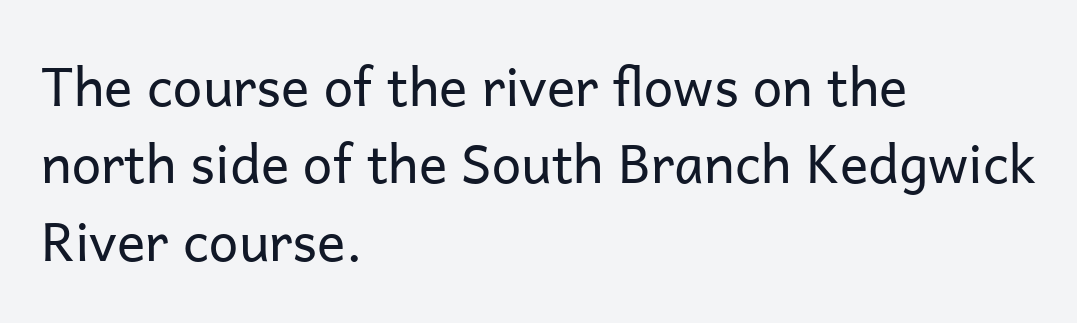
The baseline area is clear. The passage shown is typeset with a sans-serif family. The passage shown is not bold in any degree. These lines are rendered in a variable-pitch font. A classic flush-left, rag-right setting is used for this passage.
